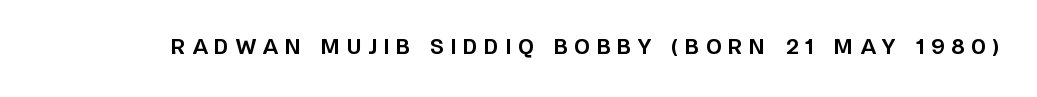
Q: Is the text bold? A: Yes.
Q: Is the text italic (slanted)? A: No, it is upright.
Q: Is the text underlined? A: No.
Q: Is the spacing between letters normal or unusually wide? A: Unusually wide.
